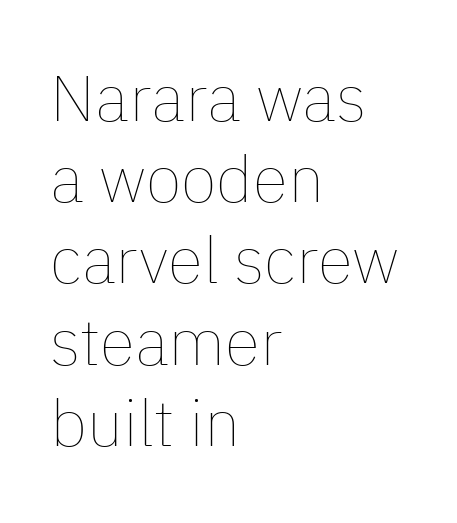
The image shows 65 px thin type, upright; set left-aligned, normal line spacing (1.25x), normal letter spacing, not underlined; low stroke contrast and a medium x-height.
